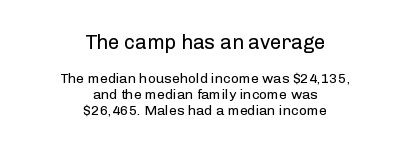
The image shows 20 px text type, upright; set centered, tight line spacing (1.15x), normal letter spacing, not underlined; the first (top) block is 1.43x larger.
